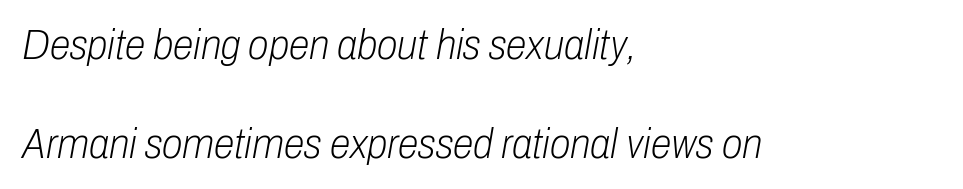
{"italic": "yes", "lean": "right", "slant_degrees": 10, "bold": "no", "weight": "light", "width": "condensed", "stroke_contrast": "low", "x_height": "medium", "monospaced": "no", "underline": "no", "align": "left", "line_spacing": "loose", "line_spacing_ratio": 2.35, "letter_spacing": "normal", "letter_spacing_em": 0.0, "glyph_px": 42}
